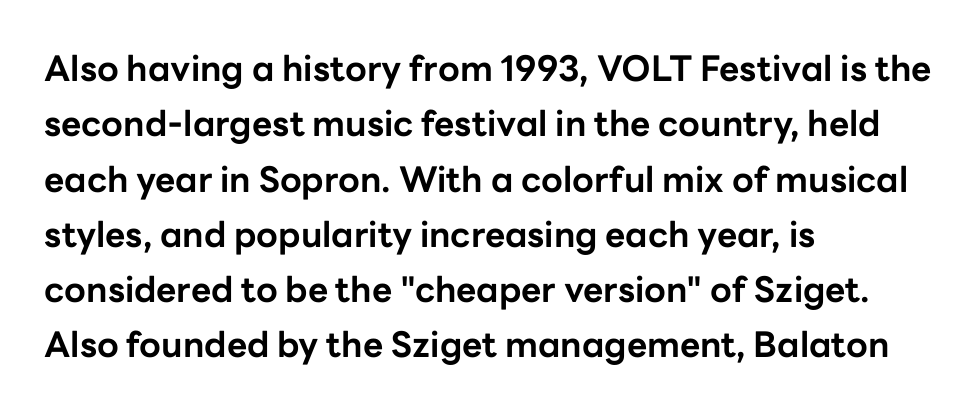
{"serif": "no", "italic": "no", "bold": "yes", "weight": "bold", "width": "normal", "stroke_contrast": "low", "x_height": "medium", "monospaced": "no", "underline": "no", "align": "left", "line_spacing": "normal", "line_spacing_ratio": 1.58, "letter_spacing": "normal", "letter_spacing_em": 0.0, "glyph_px": 35}
